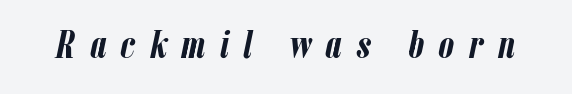
Q: Is the text bold? A: Yes.
Q: Is the text italic (slanted)? A: Yes, it leans right by about 12 degrees.
Q: Is the text underlined? A: No.
Q: Is the spacing between letters normal or unusually wide? A: Unusually wide.
Q: Width (condensed, normal, or wide)? A: Condensed.
Q: Stroke contrast? A: Low.
Q: x-height? A: Medium.
Q: Monospaced? A: No.
